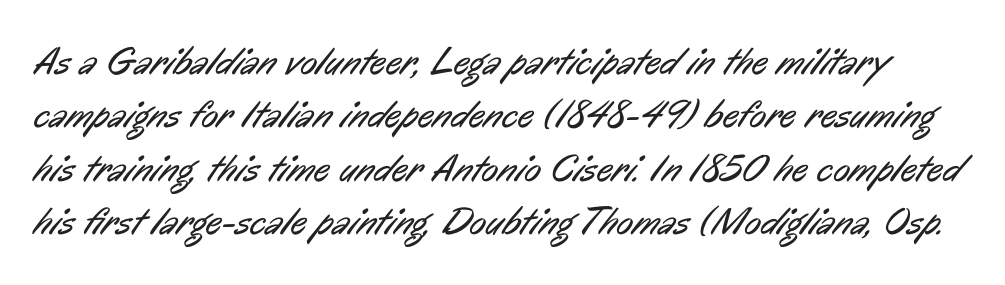
The gap between lines stays unmarked. If you measured baseline to baseline, you'd find a middling distance. No letter is thick-stroked: the sample isn't bold. Think of a printed novel: that variable character pitch is what you see here. Between one letter and the next there's only the usual sliver of space. These lines are composed in type without serifs.
